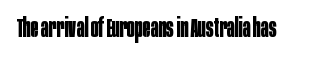
The image shows 26 px bold type, upright; set normal letter spacing, not underlined.
